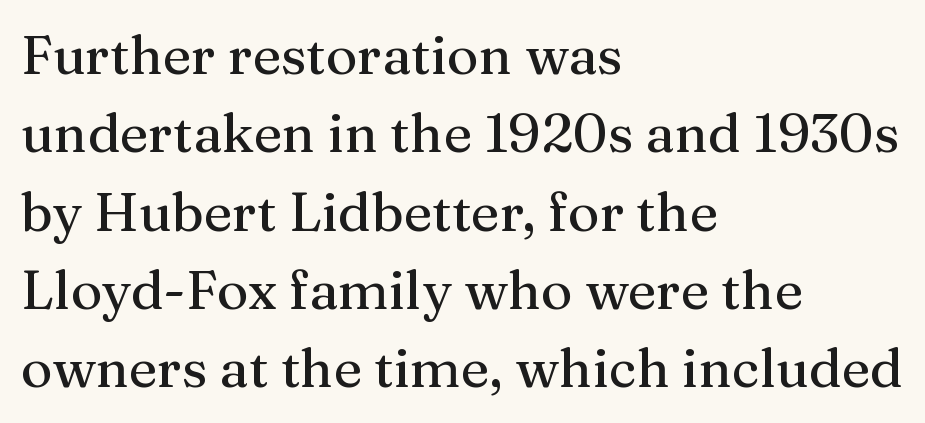
Regarding leading, the lines here are spaced in the standard way. Plain, unruled lines of type. Check where the strokes stop: tiny serifs finish them off. Compared with typical body copy, the letter spacing here is the same. Left-aligned paragraph, ragged on the right.
